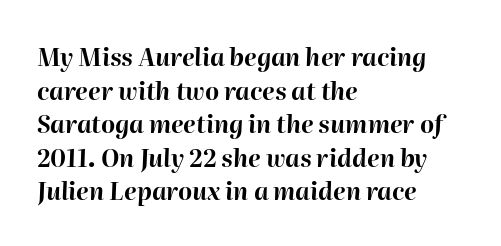
The line texture is even and compact thanks to regular tracking. Alignment: flush left. Typesetter's note: full bold, strokes at maximum text heaviness. A bare baseline throughout the passage. Baseline-to-baseline distance is the conventional proportion of letter height.
